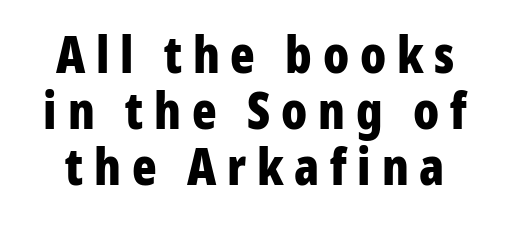
The image shows 51 px bold, condensed sans-serif type, upright; set tight line spacing (1.1x), unusually wide letter spacing (+0.21 em), not underlined; low stroke contrast and a medium x-height.
